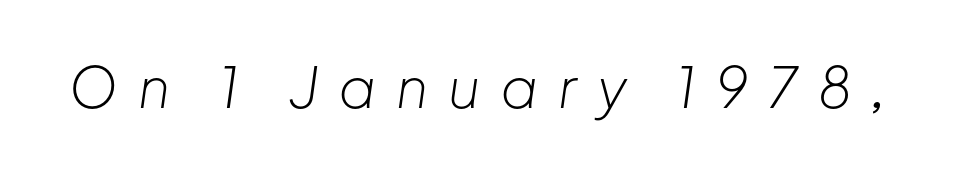
The specimen omits any rule beneath the text block's lines. The specimen reads as italic at a glance. Weight: in the light-to-regular range. Each letter keeps its own natural width here, so spacing adapts to shape. The face used here is rendered with a markedly widened letterfit.
